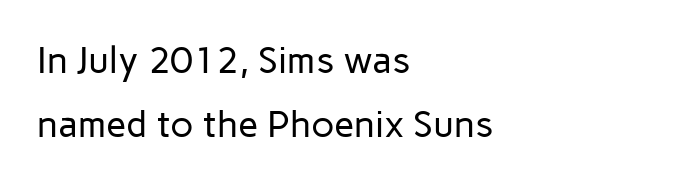
{"serif": "no", "italic": "no", "bold": "no", "weight": "regular", "width": "normal", "stroke_contrast": "low", "x_height": "medium", "monospaced": "no", "underline": "no", "align": "left", "line_spacing_ratio": 1.72, "letter_spacing": "normal", "letter_spacing_em": 0.0, "glyph_px": 37}
